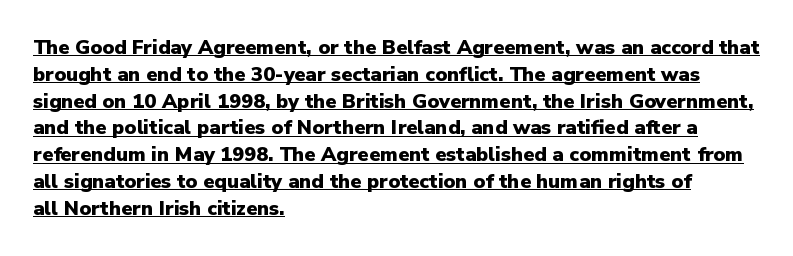
Q: Is the text bold? A: Yes.
Q: Is the text italic (slanted)? A: No, it is upright.
Q: Is the text underlined? A: Yes.
Q: How is the paragraph aligned? A: Left-aligned.
Q: Is the spacing between letters normal or unusually wide? A: Normal.
Q: Is the spacing between lines tight, normal or loose? A: Normal.
